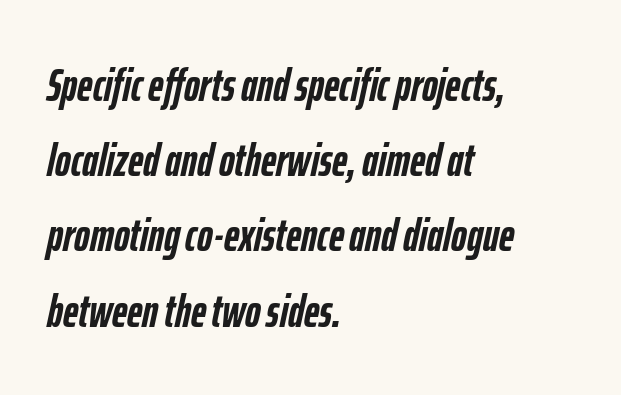
The image shows 47 px semibold, condensed type, italic (leaning right); set left-aligned, normal line spacing (1.6x), normal letter spacing, not underlined; low stroke contrast and a medium x-height.
